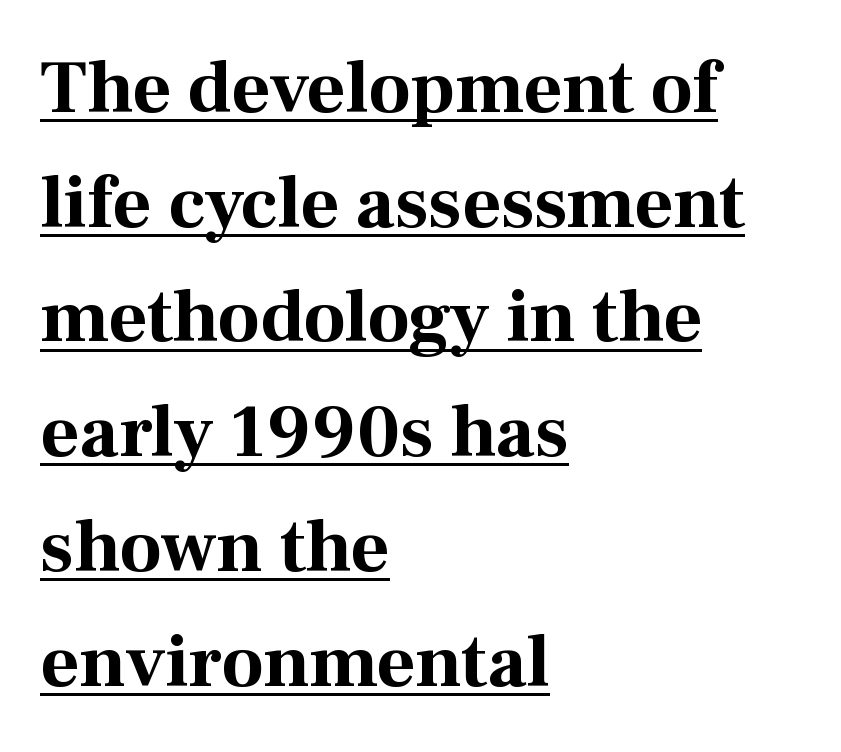
{"serif": "yes", "italic": "no", "bold": "yes", "weight": "bold", "width": "normal", "stroke_contrast": "medium", "x_height": "medium", "monospaced": "no", "underline": "yes", "align": "left", "line_spacing": "normal", "line_spacing_ratio": 1.53, "letter_spacing": "normal", "letter_spacing_em": 0.0, "glyph_px": 75}
